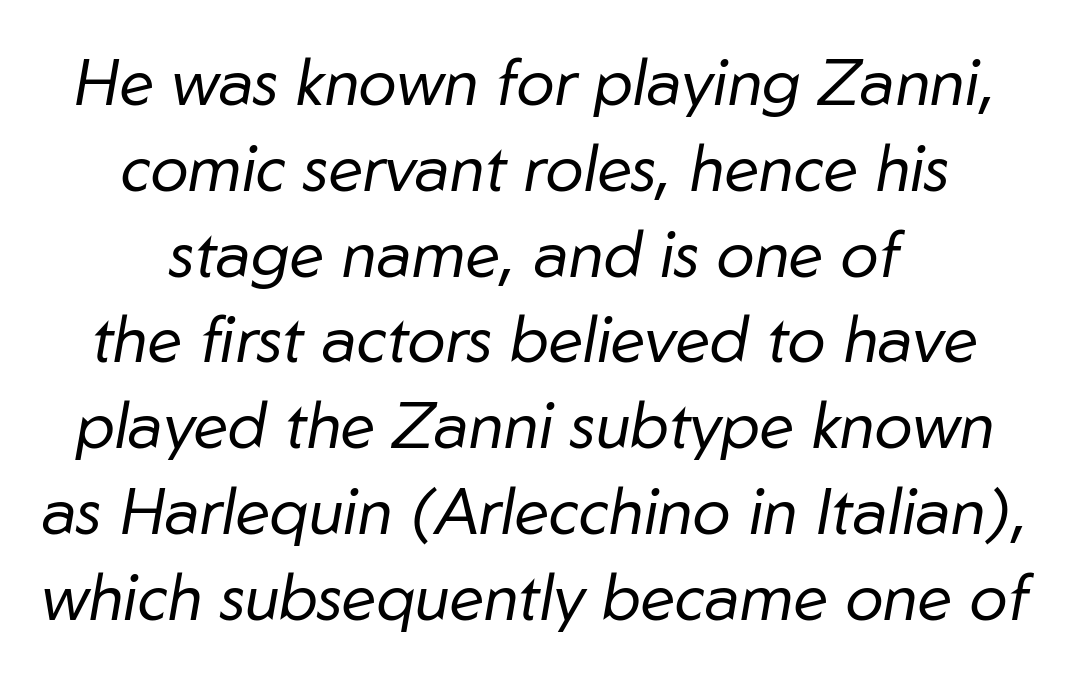
The space beneath each line is pristine and unruled. A typesetter would call this proportional, since set widths differ per character. Compared with a typical body face, this is equally light or lighter still. Tracking value appears to be zero — textbook default spacing.
